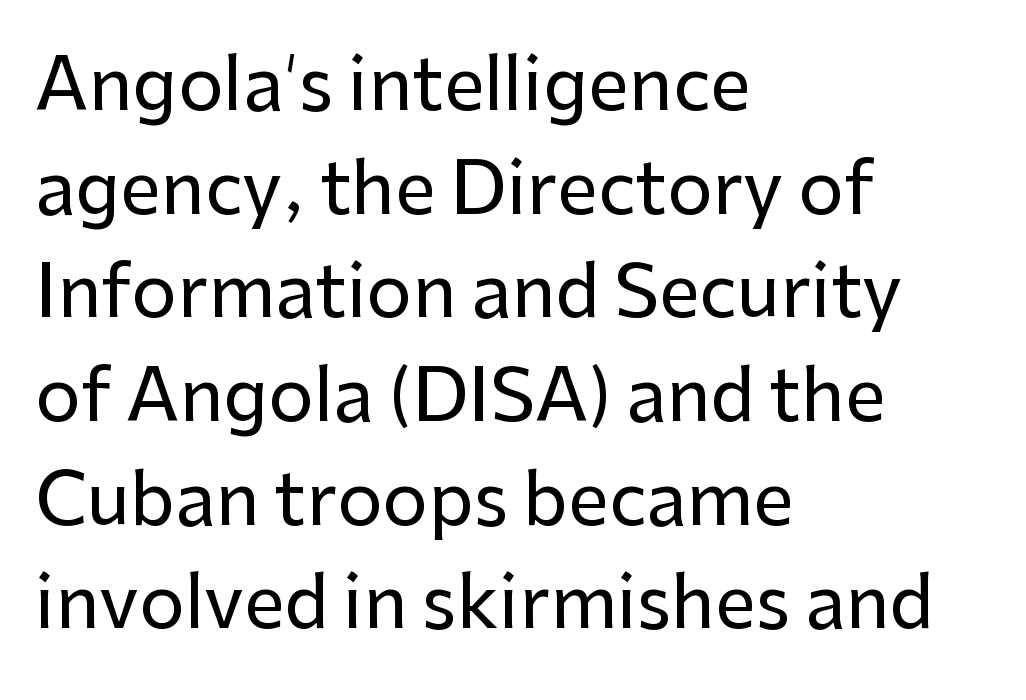
The passage shown is typed in a proportional face where columns would drift. Rendered with straight, roman letterforms. Vertically, the passage feels balanced, rows spaced as you'd expect. Letters rest on an invisible, unmarked baseline. Notice how the passage keeps a crisp vertical edge on the left only.
